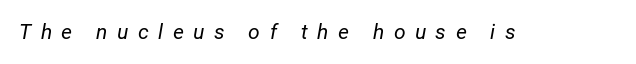
The image shows 21 px text type, italic (leaning right); set unusually wide letter spacing (+0.45 em), not underlined.
